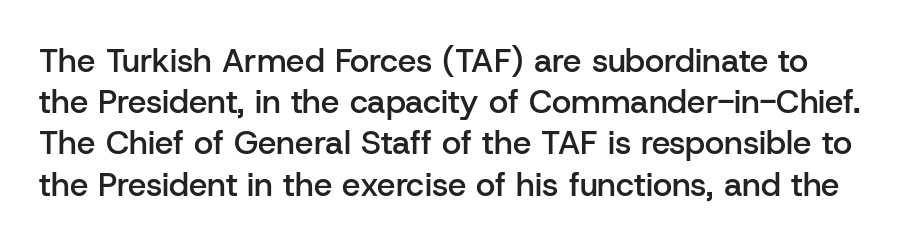
{"serif": "no", "italic": "no", "bold": "semi", "weight": "semibold", "width": "normal", "stroke_contrast": "low", "x_height": "medium", "monospaced": "no", "underline": "no", "line_spacing": "normal", "line_spacing_ratio": 1.25, "letter_spacing": "normal", "letter_spacing_em": 0.0, "glyph_px": 33}
